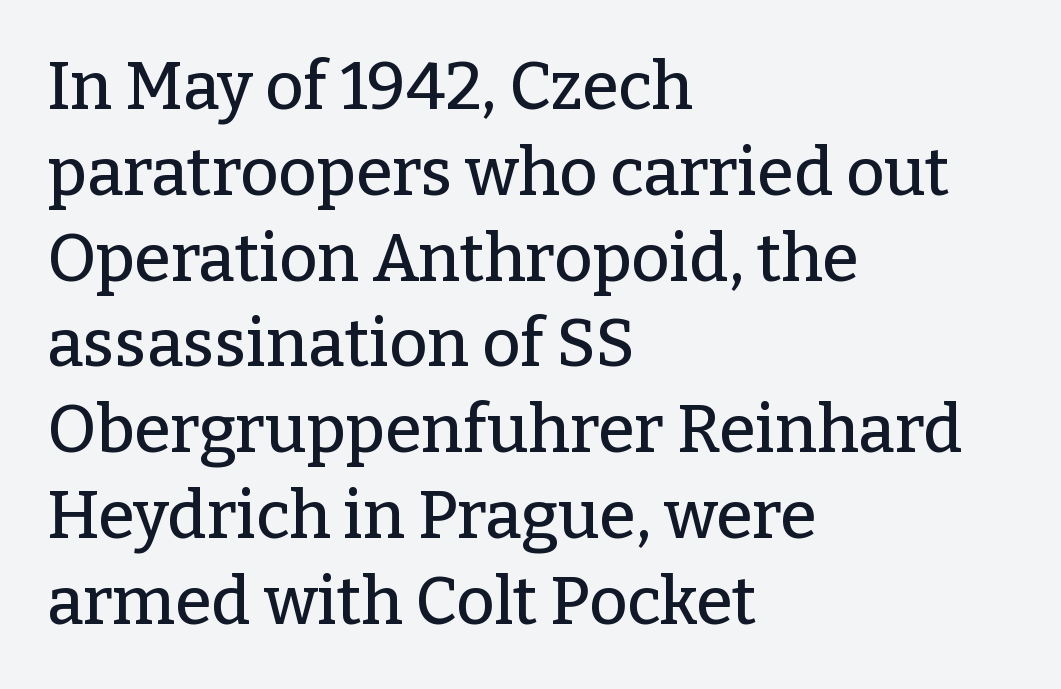
A classic flush-left, rag-right setting is used for this passage. Rendered with straight, roman letterforms. Varying glyph widths throughout — classic text-font behaviour. Decoration check: the copy has no underline. This is serif lettering, the kind often seen in printed books.
